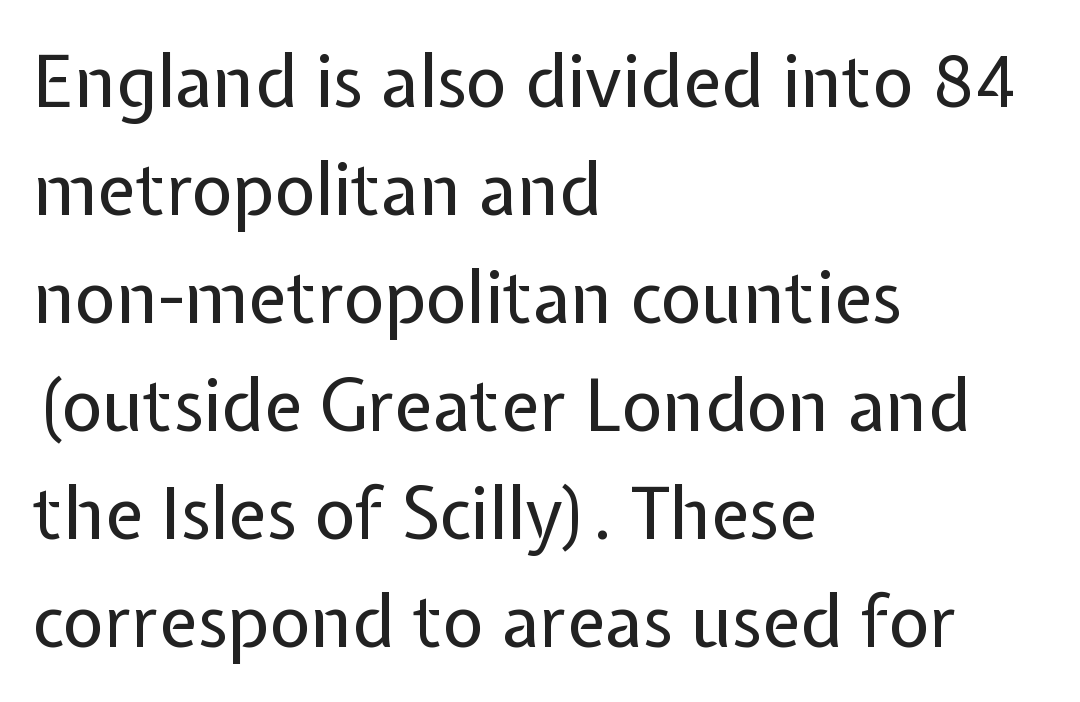
The image shows 71 px regular-weight sans-serif type, upright; set left-aligned, normal line spacing (1.52x), normal letter spacing, not underlined; low stroke contrast and a medium x-height.
